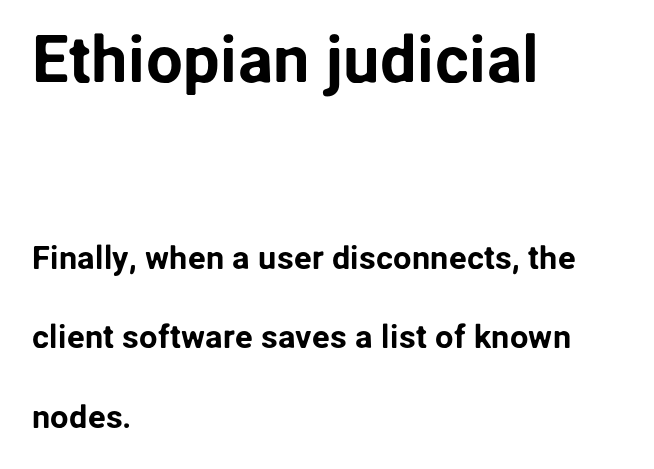
Quick note: interline space is abundant. Letter spacing: default. Notice how the stems are strictly vertical — no italics here. Proportional: the letters do not fall into vertical columns.
